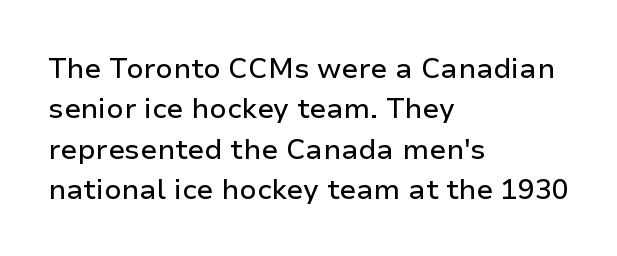
Characters remain perfectly vertical along every line. Varying glyph widths throughout — classic text-font behaviour. The face used here is a sans, in the tradition of grotesques and geometrics. Which margin do the lines hug? The left one — the right edge is uneven. Whoever set this chose a conventional vertical rhythm.
